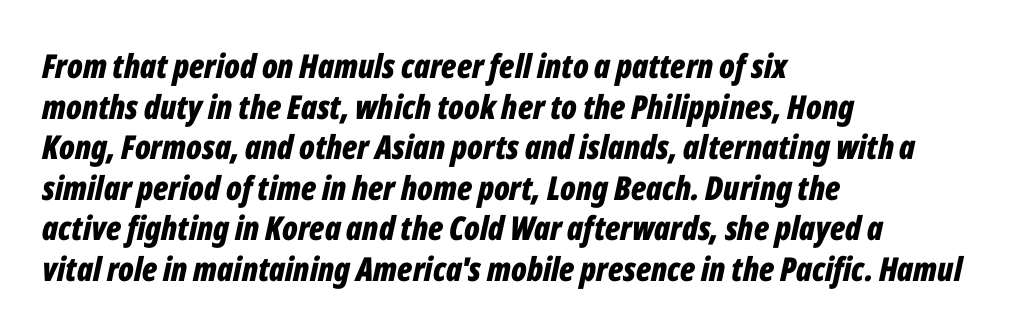
The image shows 33 px bold, condensed type, italic (leaning right); set left-aligned, line spacing 1.23x, normal letter spacing, not underlined; low stroke contrast and a medium x-height.
